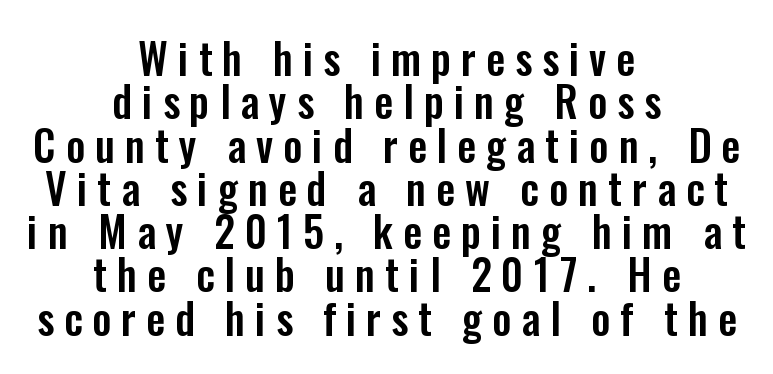
Reading down the column, the eye jumps only a short way to each next line. These lines are rendered in a variable-pitch font. Is the block centered? Yes — each line is placed symmetrically about the middle. Nobody drew a line under any word here. Ordinary non-slanted type is in use. Type style note: lacks serifs.
